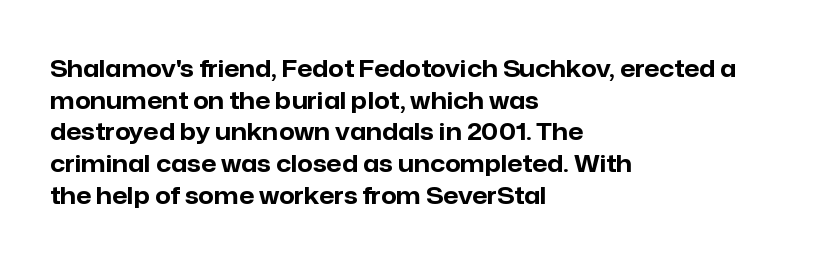
The image shows 24 px bold type, upright; set left-aligned, normal line spacing (1.32x), normal letter spacing, not underlined.
